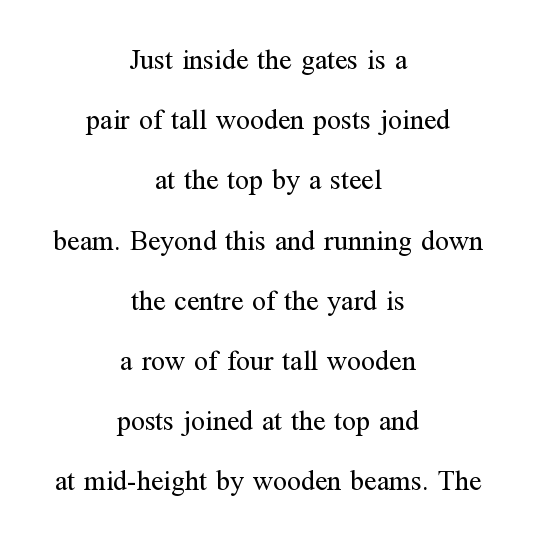
The image shows 28 px regular-weight serif type, upright; set centered, loose line spacing (2.15x), normal letter spacing, not underlined; medium stroke contrast and a medium x-height.
